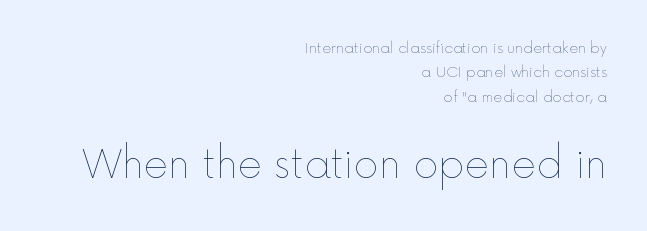
{"italic": "no", "bold": "no", "weight": "thin", "width": "normal", "x_height": "medium", "monospaced": "no", "underline": "no", "align": "right", "line_spacing_ratio": 1.74, "letter_spacing": "normal", "letter_spacing_em": 0.0, "larger_block": "second", "size_ratio": 2.71, "glyph_px": 38}
